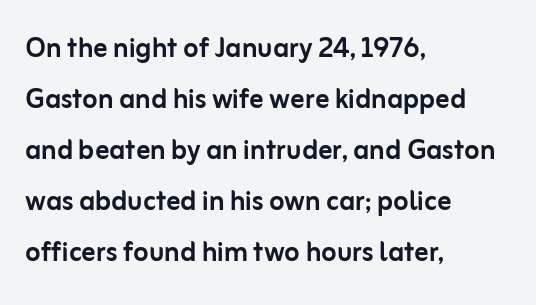
The image shows 35 px sans-serif type, upright; set left-aligned, normal line spacing (1.46x), normal letter spacing, not underlined; low stroke contrast and a medium x-height.
